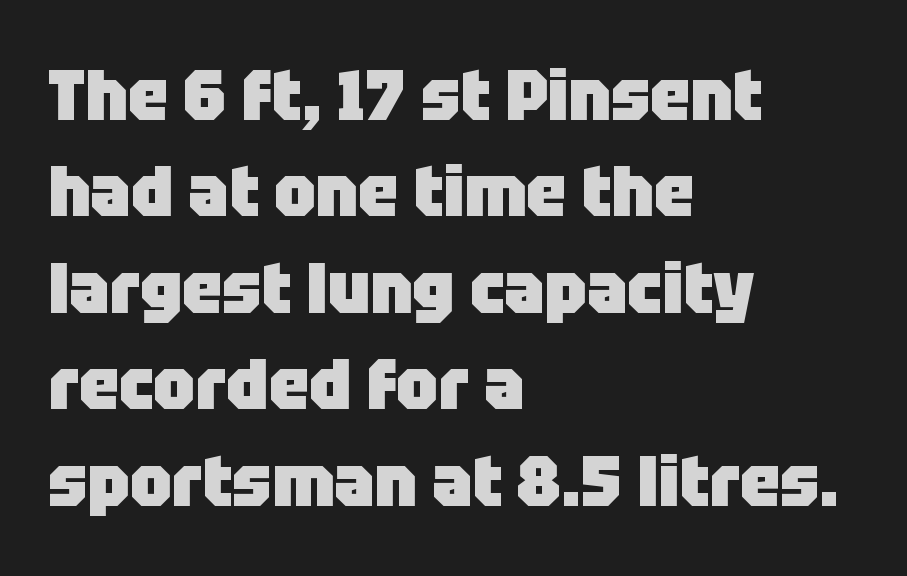
Notice how the passage keeps a crisp vertical edge on the left only. Note the varied advance widths — an 'i' is clearly narrower than an 'm'. Short note: letters normally spaced. The vertical gap from one line to the next is medium. These lines carry a lot of weight — the face is fully bold.
